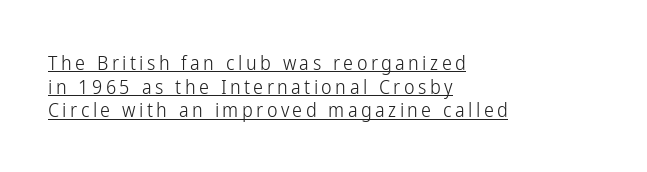
The image shows 20 px text type, upright; set left-aligned, line spacing 1.18x, underlined.
